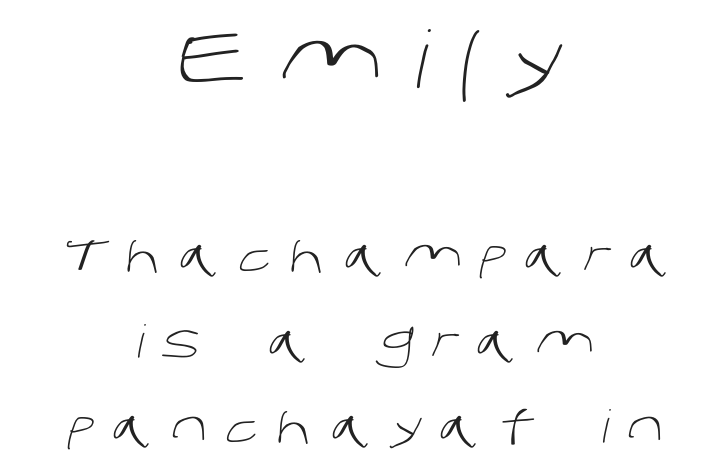
{"serif": "no", "bold": "no", "weight": "light", "width": "normal", "stroke_contrast": "low", "x_height": "large", "monospaced": "no", "underline": "no", "align": "center", "line_spacing": "loose", "line_spacing_ratio": 1.9, "letter_spacing": "wide", "letter_spacing_em": 0.41, "larger_block": "first", "size_ratio": 1.76, "glyph_px": 79}
